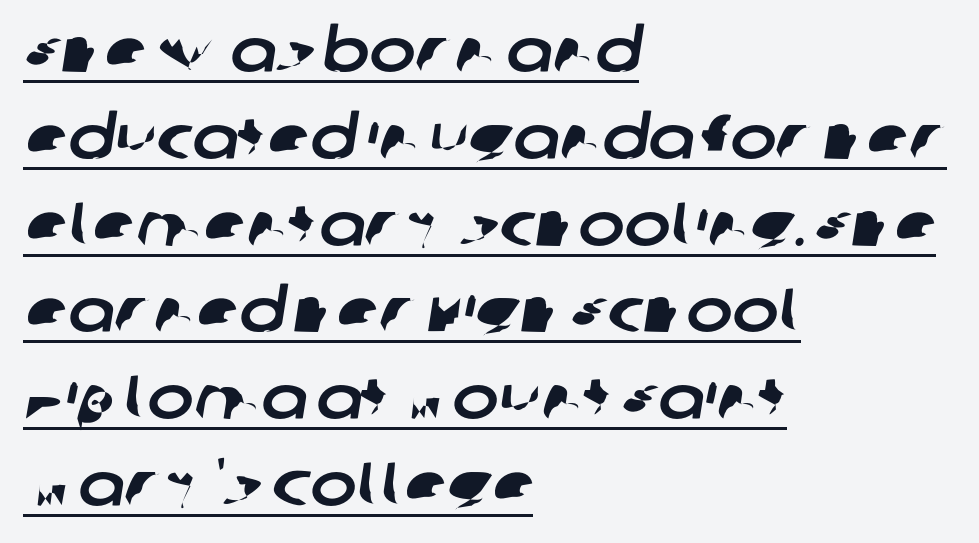
{"serif": "no", "width": "normal", "stroke_contrast": "low", "x_height": "large", "monospaced": "no", "underline": "yes", "align": "left", "line_spacing": "normal", "line_spacing_ratio": 1.4, "letter_spacing": "normal", "letter_spacing_em": 0.0, "glyph_px": 62}
